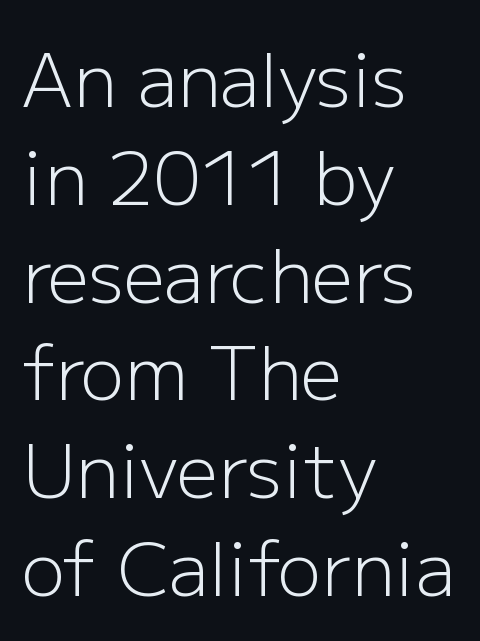
The image shows 73 px light sans-serif type, upright; set left-aligned, normal line spacing (1.34x), normal letter spacing, not underlined; low stroke contrast and a medium x-height.
